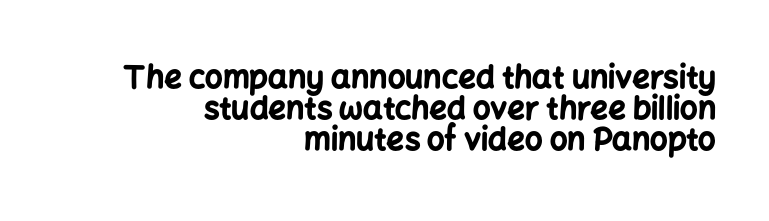
Q: Is the text bold? A: Yes.
Q: Is the text italic (slanted)? A: No, it is upright.
Q: Is the typeface a serif or a sans-serif typeface? A: Sans-serif.
Q: Is the text underlined? A: No.
Q: How is the paragraph aligned? A: Right-aligned.
Q: Is the spacing between letters normal or unusually wide? A: Normal.
Q: Is the spacing between lines tight, normal or loose? A: Tight.
Q: Width (condensed, normal, or wide)? A: Normal.
Q: Stroke contrast? A: Low.
Q: x-height? A: Medium.
Q: Monospaced? A: No.
